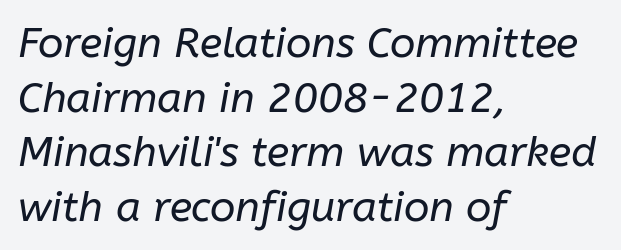
{"italic": "yes", "lean": "right", "slant_degrees": 10, "bold": "no", "weight": "regular", "width": "normal", "stroke_contrast": "low", "x_height": "medium", "monospaced": "no", "underline": "no", "align": "left", "line_spacing": "normal", "line_spacing_ratio": 1.3, "letter_spacing": "normal", "letter_spacing_em": 0.0, "glyph_px": 42}
